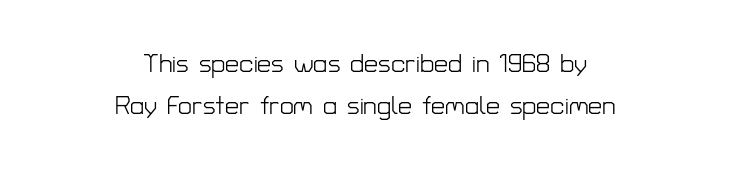
{"italic": "no", "bold": "no", "underline": "no", "align": "center", "line_spacing": "normal", "line_spacing_ratio": 1.69, "letter_spacing": "normal", "letter_spacing_em": 0.0, "glyph_px": 25}
